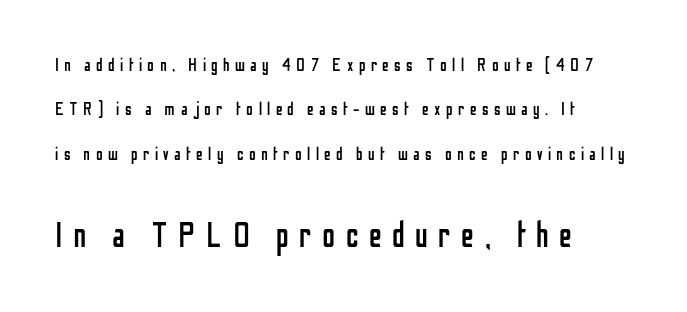
Q: Is the text bold? A: No.
Q: Is the text italic (slanted)? A: No, it is upright.
Q: Is the typeface a serif or a sans-serif typeface? A: Sans-serif.
Q: Is the text underlined? A: No.
Q: How is the paragraph aligned? A: Left-aligned.
Q: Is the spacing between letters normal or unusually wide? A: Unusually wide.
Q: Is the spacing between lines tight, normal or loose? A: Loose.
Q: Which block of text is set in a larger size, the first (top) or the second (bottom)? A: The second (bottom) one.
Q: Width (condensed, normal, or wide)? A: Condensed.
Q: Stroke contrast? A: Low.
Q: x-height? A: Medium.
Q: Monospaced? A: No.
